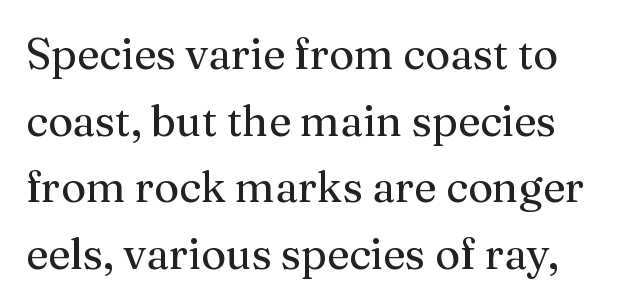
Q: Is the text bold? A: No.
Q: Is the text italic (slanted)? A: No, it is upright.
Q: Is the typeface a serif or a sans-serif typeface? A: Serif.
Q: Is the text underlined? A: No.
Q: Is the spacing between letters normal or unusually wide? A: Normal.
Q: Is the spacing between lines tight, normal or loose? A: Normal.
Q: Width (condensed, normal, or wide)? A: Normal.
Q: Stroke contrast? A: Medium.
Q: x-height? A: Medium.
Q: Monospaced? A: No.
